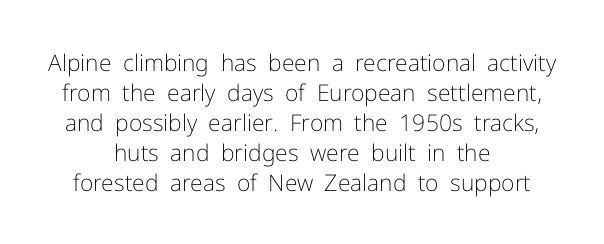
Q: Is the text bold? A: No.
Q: Is the text italic (slanted)? A: No, it is upright.
Q: Is the text underlined? A: No.
Q: How is the paragraph aligned? A: Centered.
Q: Is the spacing between letters normal or unusually wide? A: Normal.
Q: Is the spacing between lines tight, normal or loose? A: Normal.
